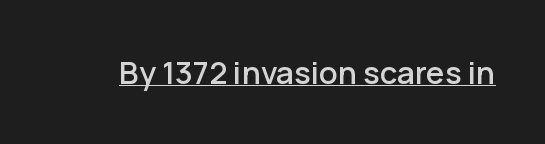
Notice how the stems are strictly vertical — no italics here. Check where the strokes stop: nothing finishes them off — pure sans. Looks like regular typesetting: each glyph gets only the width it needs. The horizontal fit of the characters is conventional and even. A baseline rule has been typeset under these characters.
